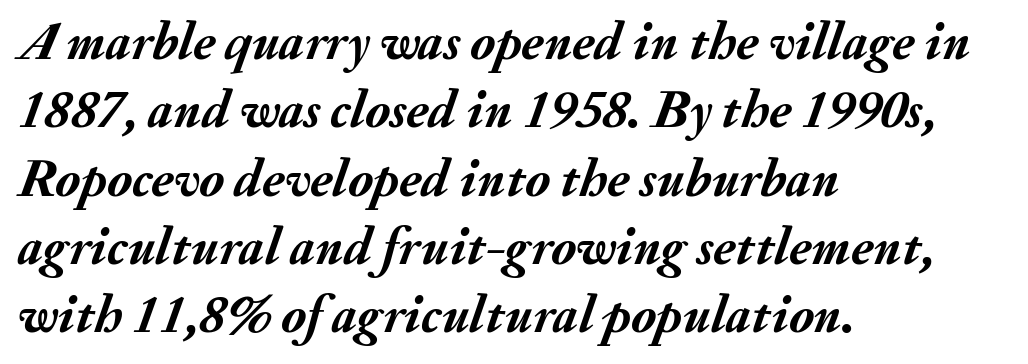
Q: Is the text bold? A: Yes.
Q: Is the text italic (slanted)? A: Yes, it leans right by about 20 degrees.
Q: Is the text underlined? A: No.
Q: How is the paragraph aligned? A: Left-aligned.
Q: Is the spacing between letters normal or unusually wide? A: Normal.
Q: Is the spacing between lines tight, normal or loose? A: Normal.
Q: Width (condensed, normal, or wide)? A: Normal.
Q: Stroke contrast? A: Medium.
Q: x-height? A: Small.
Q: Monospaced? A: No.
